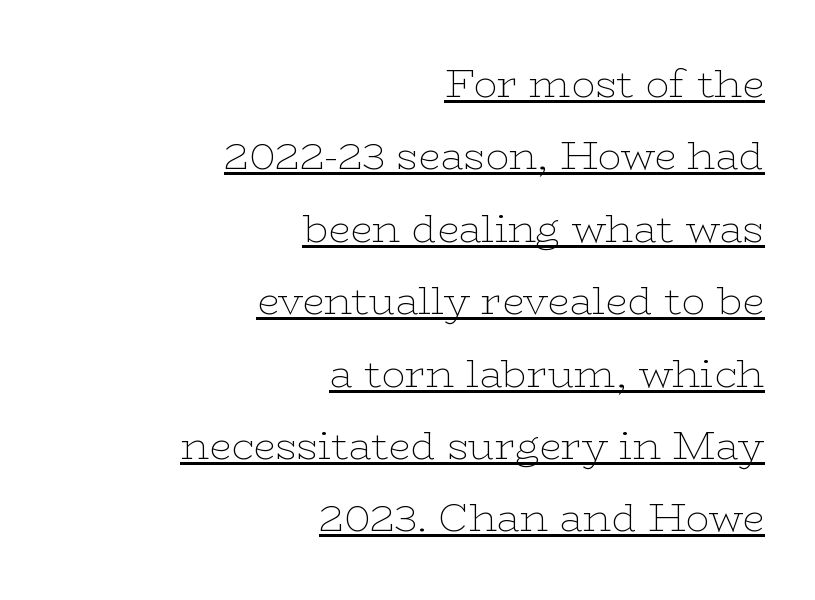
The image shows 40 px thin, wide serif type, upright; set right-aligned, line spacing 1.81x, normal letter spacing, underlined; low stroke contrast and a medium x-height.
